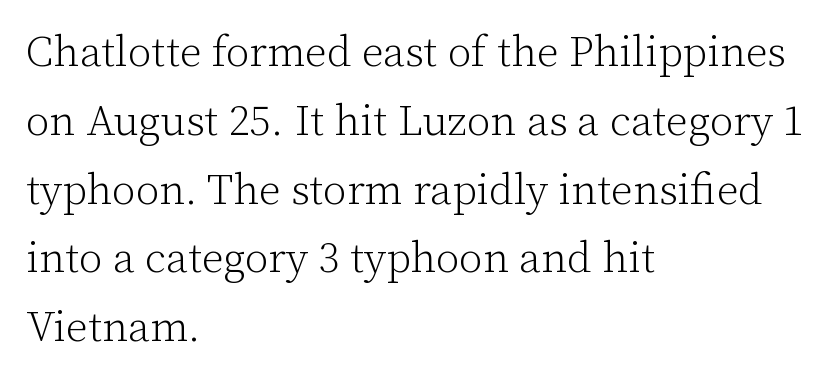
{"serif": "yes", "italic": "no", "bold": "no", "weight": "light", "width": "normal", "stroke_contrast": "low", "x_height": "medium", "monospaced": "no", "underline": "no", "align": "left", "line_spacing": "normal", "line_spacing_ratio": 1.6, "letter_spacing": "normal", "letter_spacing_em": 0.0, "glyph_px": 43}
